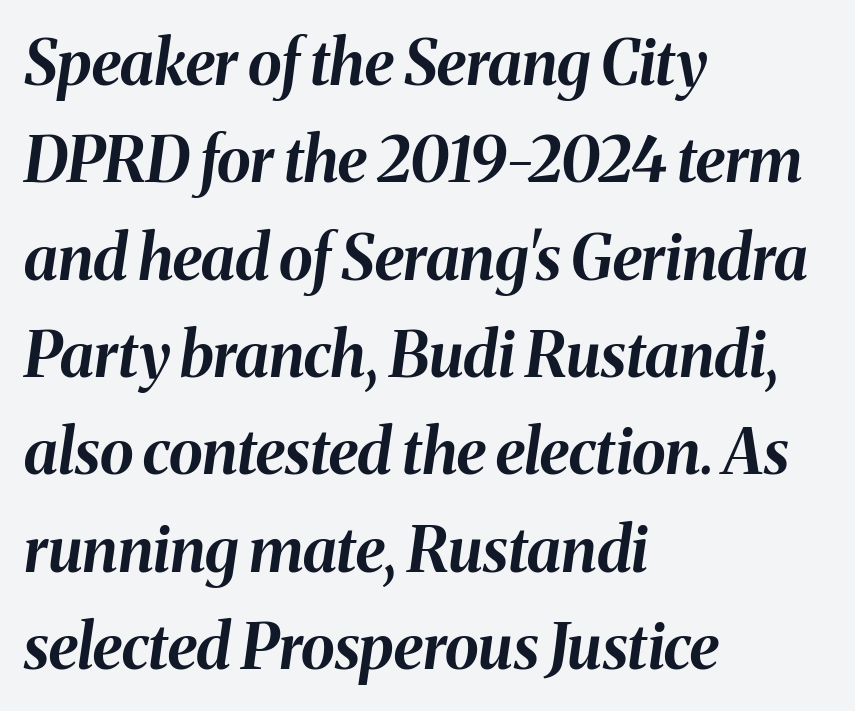
Q: Is the text bold? A: Yes.
Q: Is the text italic (slanted)? A: Yes, it leans right by about 8 degrees.
Q: Is the text underlined? A: No.
Q: How is the paragraph aligned? A: Left-aligned.
Q: Is the spacing between letters normal or unusually wide? A: Normal.
Q: Is the spacing between lines tight, normal or loose? A: Normal.
Q: Width (condensed, normal, or wide)? A: Normal.
Q: Stroke contrast? A: Medium.
Q: x-height? A: Medium.
Q: Monospaced? A: No.
